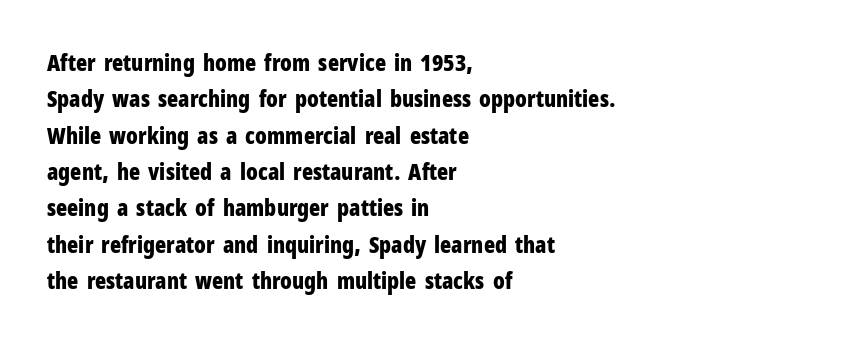
The text block is weighted toward the left margin, trailing off unevenly rightward. These lines carry a lot of weight — the face is fully bold. The letters stand upright; this is a roman face. Each row of text sits above clean, open space. This rendering leaves character spacing at its baseline value.
